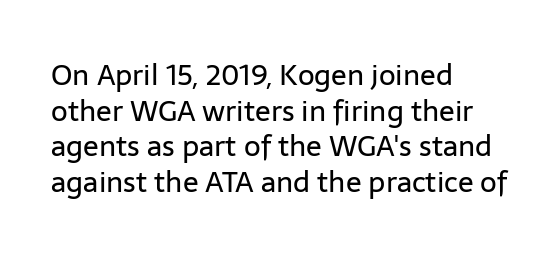
The image shows 29 px regular-weight sans-serif type, upright; set left-aligned, line spacing 1.23x, normal letter spacing, not underlined; low stroke contrast and a medium x-height.
